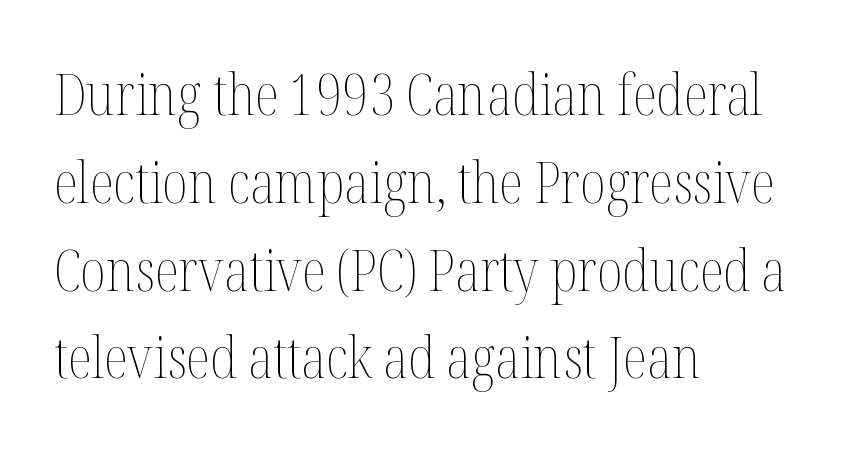
The lines in this sample share a left origin and differ only in where they stop. Unbolded letterforms with no extra heft. Notice how the stems are strictly vertical — no italics here. Compared with typical paragraphs, the rows here are spaced about the same.
